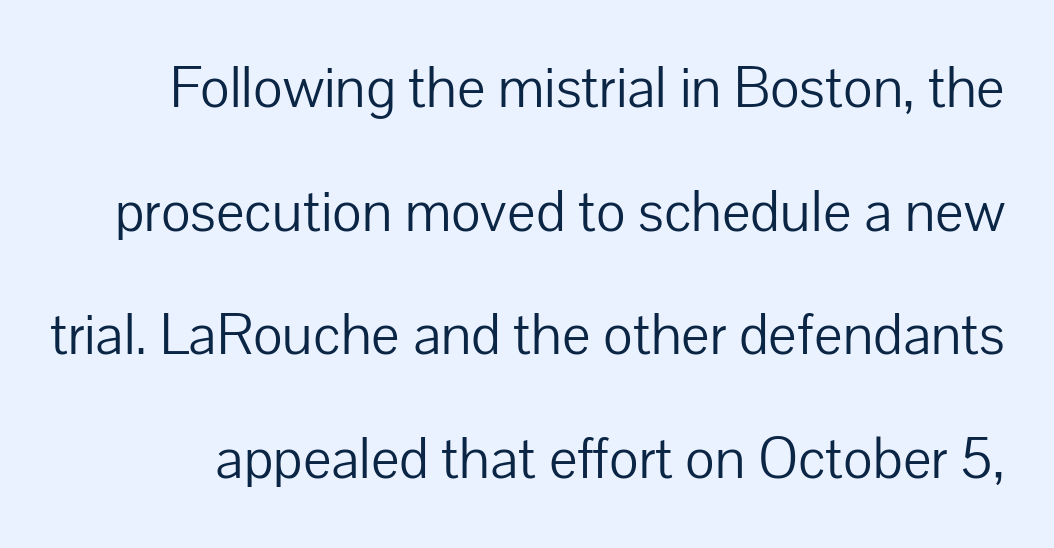
The image shows 60 px light sans-serif type, upright; set loose line spacing (2.06x), normal letter spacing, not underlined; low stroke contrast and a medium x-height.
